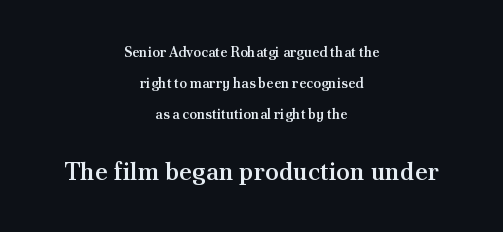
The image shows 25 px text type, upright; set centered, loose line spacing (2.2x), normal letter spacing, not underlined; the second (bottom) block is 1.79x larger.
